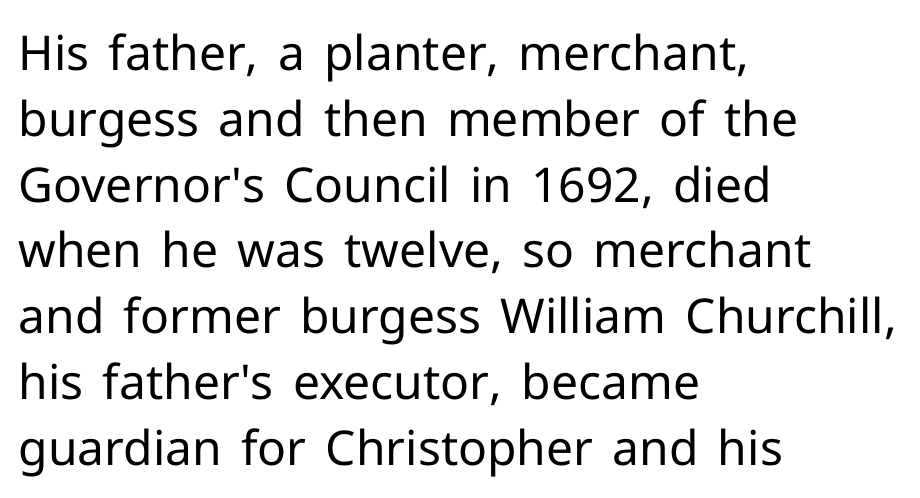
{"serif": "no", "italic": "no", "bold": "no", "weight": "regular", "width": "normal", "stroke_contrast": "low", "x_height": "medium", "monospaced": "no", "underline": "no", "align": "left", "line_spacing": "normal", "line_spacing_ratio": 1.37, "letter_spacing": "normal", "letter_spacing_em": 0.0, "glyph_px": 48}
